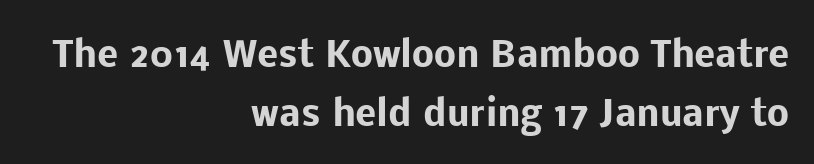
The image shows 35 px heavy sans-serif type, upright; set right-aligned, normal line spacing (1.7x), normal letter spacing, not underlined; low stroke contrast and a medium x-height.
